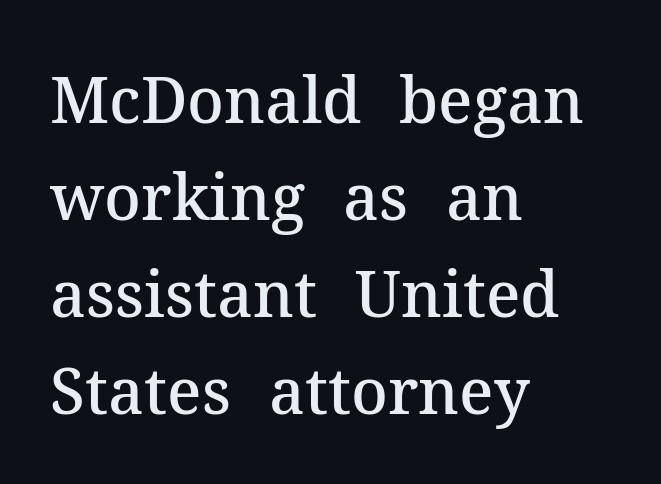
Q: Is the text bold? A: Semi-bold.
Q: Is the text italic (slanted)? A: No, it is upright.
Q: Is the typeface a serif or a sans-serif typeface? A: Serif.
Q: Is the text underlined? A: No.
Q: How is the paragraph aligned? A: Left-aligned.
Q: Is the spacing between letters normal or unusually wide? A: Normal.
Q: Is the spacing between lines tight, normal or loose? A: Normal.
Q: Width (condensed, normal, or wide)? A: Normal.
Q: Stroke contrast? A: Medium.
Q: x-height? A: Medium.
Q: Monospaced? A: No.
